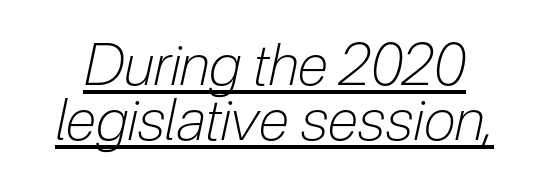
Q: Is the text bold? A: No.
Q: Is the text italic (slanted)? A: Yes, it leans right by about 12 degrees.
Q: Is the text underlined? A: Yes.
Q: Is the spacing between letters normal or unusually wide? A: Normal.
Q: Is the spacing between lines tight, normal or loose? A: Tight.
Q: Width (condensed, normal, or wide)? A: Condensed.
Q: Stroke contrast? A: Low.
Q: x-height? A: Medium.
Q: Monospaced? A: No.
